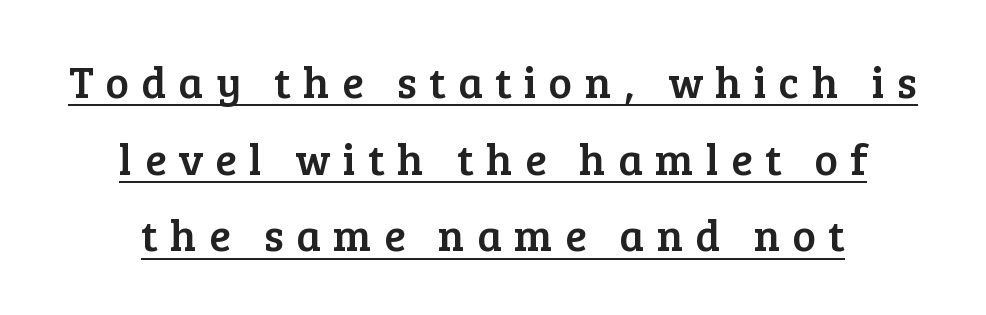
The rendering shows small feet on the letterforms — a serif design. Line starts and ends both wander, symmetrically. This is the regular roman posture of the typeface. Has an underline been added? It has. The face used here is proportionally spaced, like ordinary book or web type. This sample uses expanded letter spacing, leaving extra air between glyphs.
